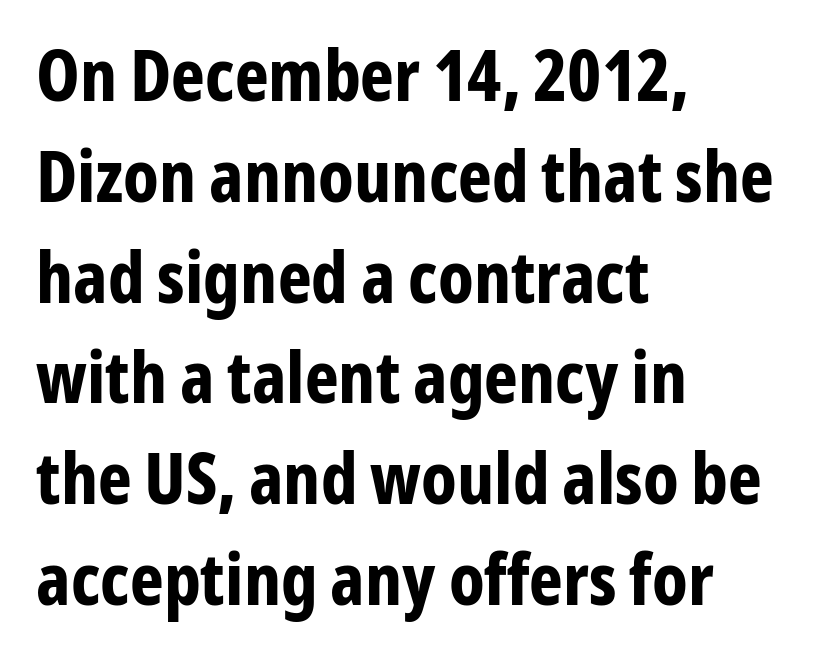
{"serif": "no", "italic": "no", "bold": "yes", "weight": "bold", "width": "condensed", "stroke_contrast": "low", "x_height": "medium", "monospaced": "no", "underline": "no", "align": "left", "line_spacing": "normal", "line_spacing_ratio": 1.4, "letter_spacing": "normal", "letter_spacing_em": 0.0, "glyph_px": 72}
